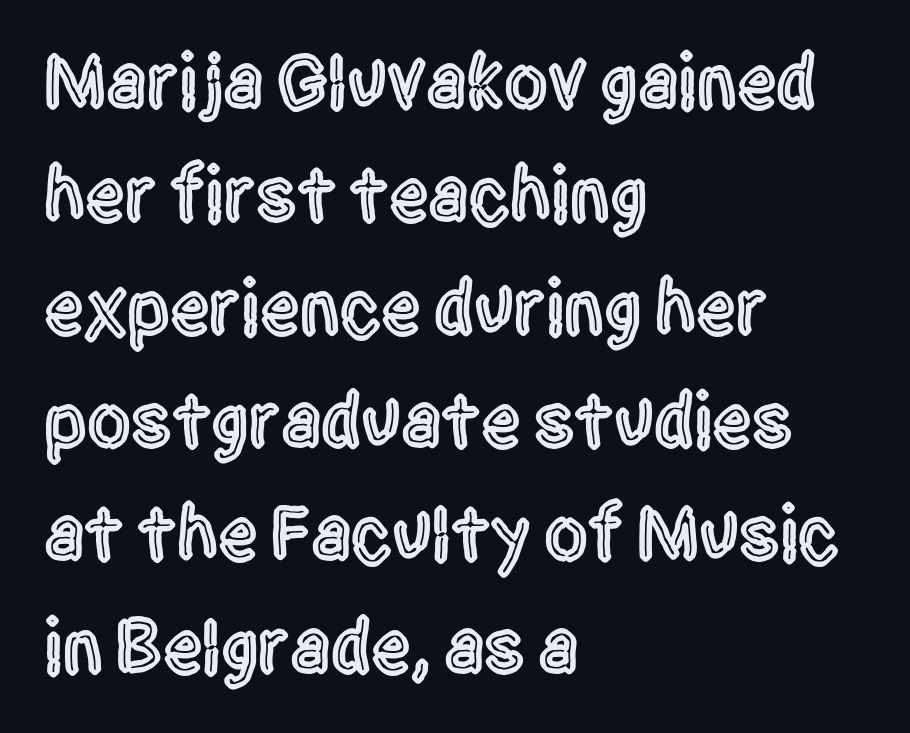
{"serif": "no", "italic": "no", "width": "condensed", "x_height": "large", "monospaced": "no", "underline": "no", "align": "left", "line_spacing": "normal", "line_spacing_ratio": 1.45, "letter_spacing": "normal", "letter_spacing_em": 0.0, "glyph_px": 78}
